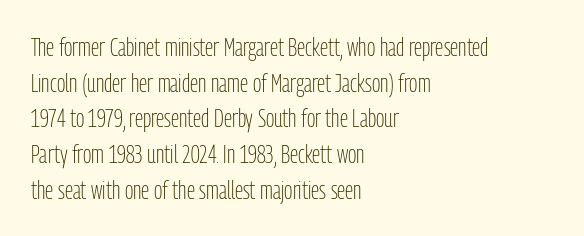
{"italic": "no", "bold": "no", "underline": "no", "align": "left", "line_spacing": "normal", "line_spacing_ratio": 1.43, "letter_spacing": "normal", "letter_spacing_em": 0.0, "glyph_px": 25}
